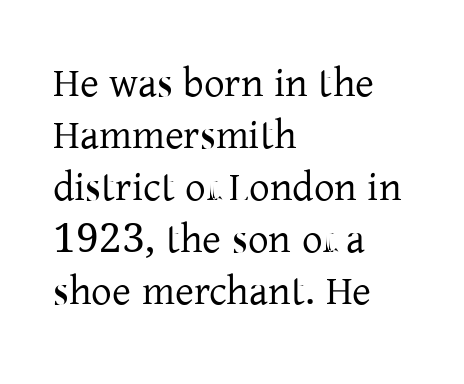
{"serif": "yes", "italic": "no", "bold": "no", "weight": "regular", "width": "normal", "stroke_contrast": "low", "x_height": "medium", "monospaced": "no", "underline": "no", "align": "left", "line_spacing": "normal", "line_spacing_ratio": 1.27, "letter_spacing": "normal", "letter_spacing_em": 0.0, "glyph_px": 41}
